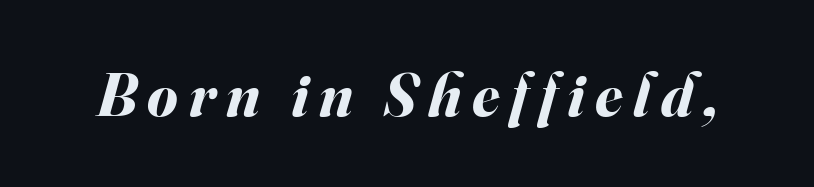
Q: Is the text bold? A: Yes.
Q: Is the text italic (slanted)? A: Yes, it leans right by about 16 degrees.
Q: Is the text underlined? A: No.
Q: Width (condensed, normal, or wide)? A: Normal.
Q: Stroke contrast? A: Medium.
Q: x-height? A: Small.
Q: Monospaced? A: No.
